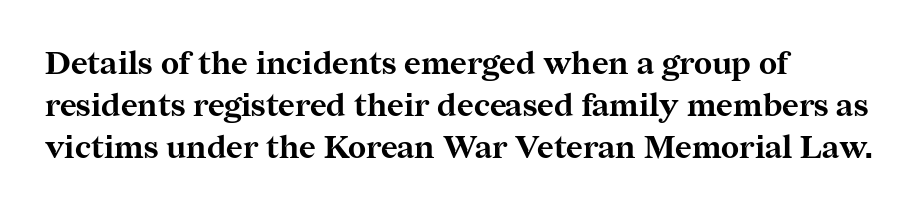
The image shows 32 px bold serif type, upright; set left-aligned, normal line spacing (1.31x), normal letter spacing, not underlined; medium stroke contrast and a medium x-height.
